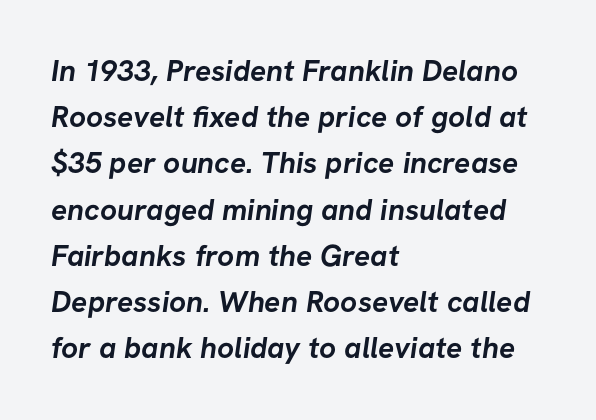
The image shows 30 px semibold sans-serif type; set left-aligned, normal line spacing (1.54x), normal letter spacing, not underlined; low stroke contrast and a medium x-height.
